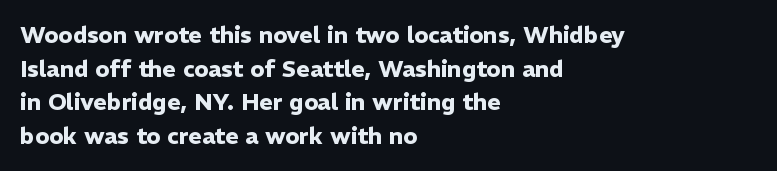
Q: Is the text bold? A: Yes.
Q: Is the text italic (slanted)? A: No, it is upright.
Q: Is the text underlined? A: No.
Q: How is the paragraph aligned? A: Left-aligned.
Q: Is the spacing between letters normal or unusually wide? A: Normal.
Q: Is the spacing between lines tight, normal or loose? A: Normal.
